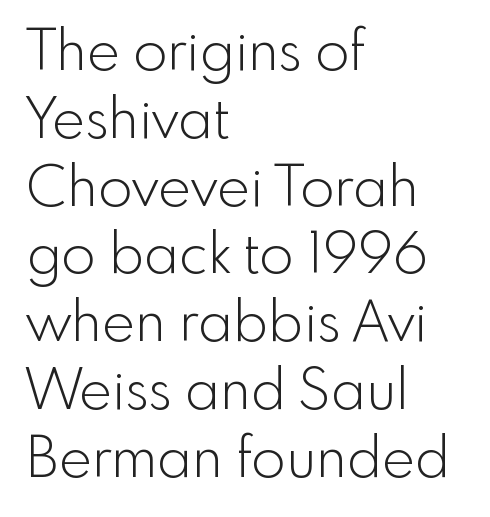
The image shows 56 px light sans-serif type, upright; set left-aligned, line spacing 1.21x, normal letter spacing, not underlined; a small x-height.
